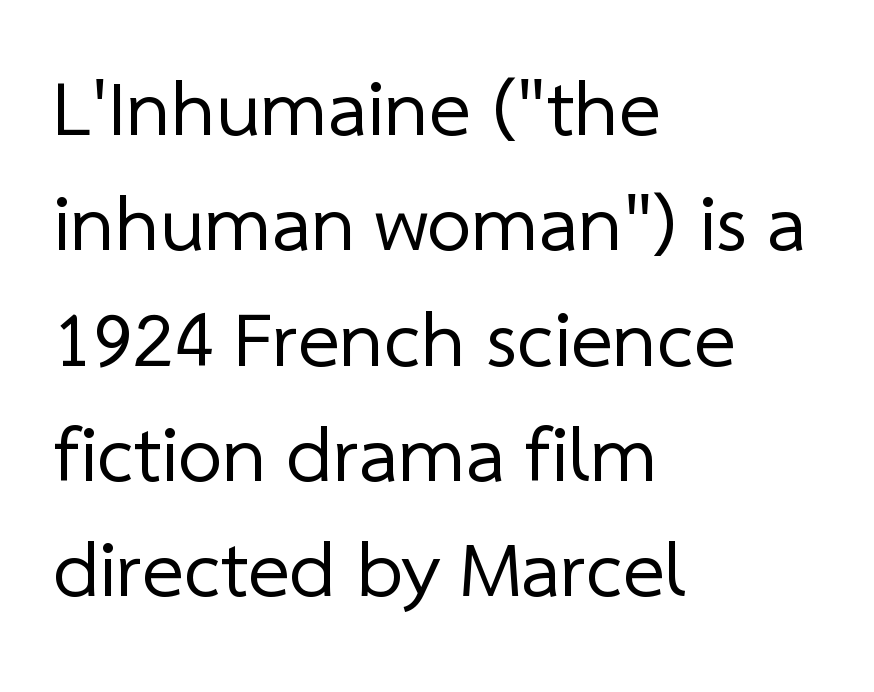
Q: Is the text bold? A: No.
Q: Is the typeface a serif or a sans-serif typeface? A: Sans-serif.
Q: Is the text underlined? A: No.
Q: How is the paragraph aligned? A: Left-aligned.
Q: Is the spacing between letters normal or unusually wide? A: Normal.
Q: Is the spacing between lines tight, normal or loose? A: Normal.
Q: Width (condensed, normal, or wide)? A: Normal.
Q: Stroke contrast? A: Low.
Q: x-height? A: Medium.
Q: Monospaced? A: No.
